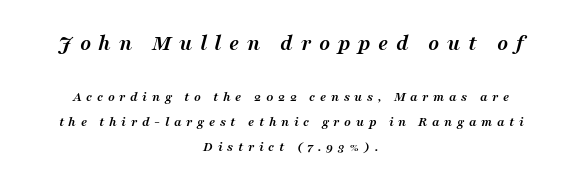
Of the two passages, the one on top uses the larger point size. The paragraph has two soft edges and a firm central axis. Strong, thick strokes mark this as bold type. Just letters on the line, the space beneath them empty. Someone cranked the tracking dial way up on this one.
